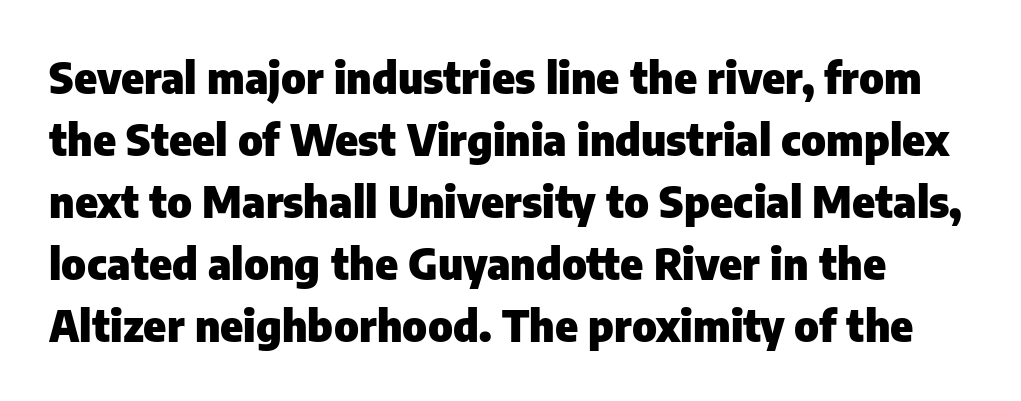
The image shows 43 px heavy sans-serif type, upright; set normal line spacing (1.44x), normal letter spacing, not underlined; low stroke contrast and a medium x-height.
